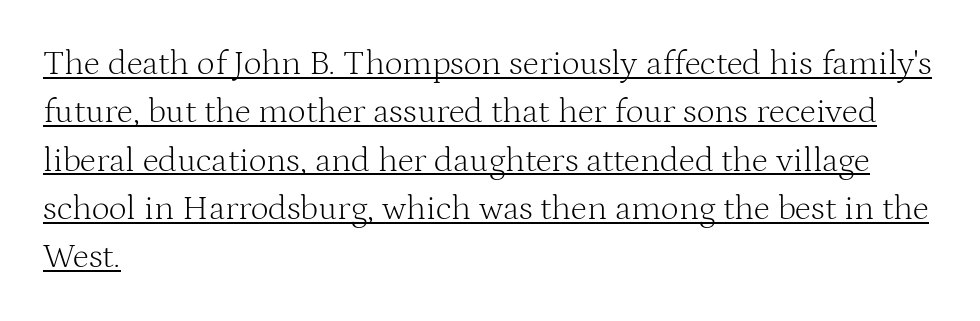
{"serif": "yes", "italic": "no", "bold": "no", "weight": "light", "width": "normal", "stroke_contrast": "medium", "x_height": "medium", "monospaced": "no", "underline": "yes", "align": "left", "line_spacing": "normal", "line_spacing_ratio": 1.38, "letter_spacing": "normal", "letter_spacing_em": 0.0, "glyph_px": 35}
